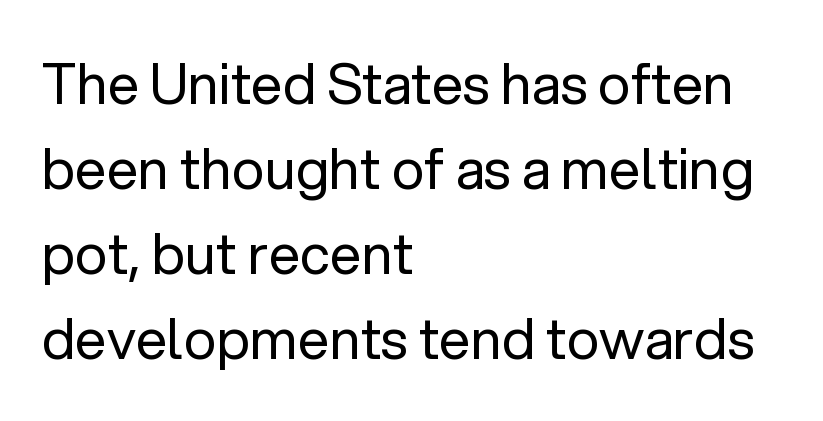
The lines sit at an ordinary, default distance from one another. Nope, not italic — everything's standing straight. Are there feet on the stems? There aren't — it's a sans. Compared with a typical body face, this is equally light or lighter still.
